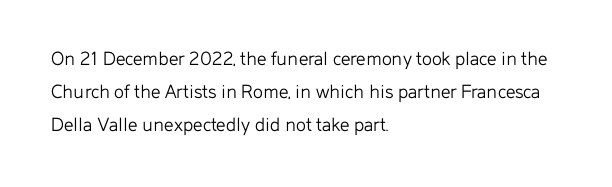
Q: Is the text bold? A: No.
Q: Is the text italic (slanted)? A: No, it is upright.
Q: Is the text underlined? A: No.
Q: How is the paragraph aligned? A: Left-aligned.
Q: Is the spacing between letters normal or unusually wide? A: Normal.
Q: Is the spacing between lines tight, normal or loose? A: Normal.
